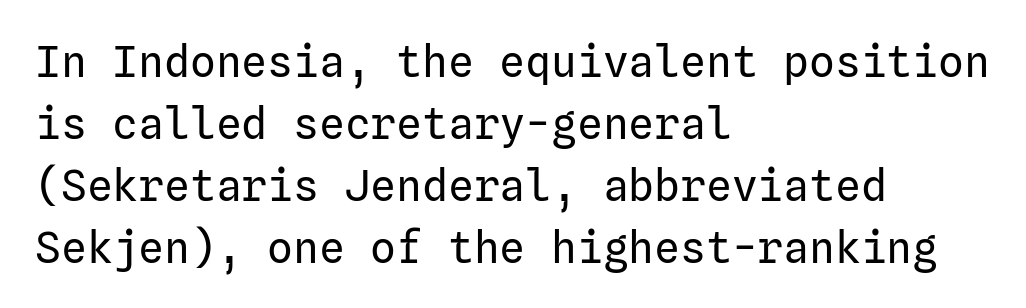
Q: Is the text bold? A: No.
Q: Is the text italic (slanted)? A: No, it is upright.
Q: Is the typeface a serif or a sans-serif typeface? A: Sans-serif.
Q: Is the text underlined? A: No.
Q: How is the paragraph aligned? A: Left-aligned.
Q: Is the spacing between letters normal or unusually wide? A: Normal.
Q: Is the spacing between lines tight, normal or loose? A: Normal.
Q: Width (condensed, normal, or wide)? A: Normal.
Q: Stroke contrast? A: Low.
Q: x-height? A: Medium.
